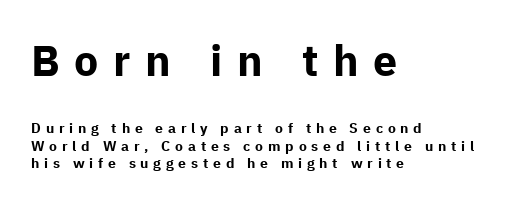
{"serif": "no", "italic": "no", "bold": "yes", "weight": "bold", "width": "normal", "stroke_contrast": "low", "x_height": "medium", "monospaced": "no", "underline": "no", "align": "left", "line_spacing_ratio": 1.23, "letter_spacing": "wide", "letter_spacing_em": 0.34, "larger_block": "first", "size_ratio": 3.07, "glyph_px": 43}
